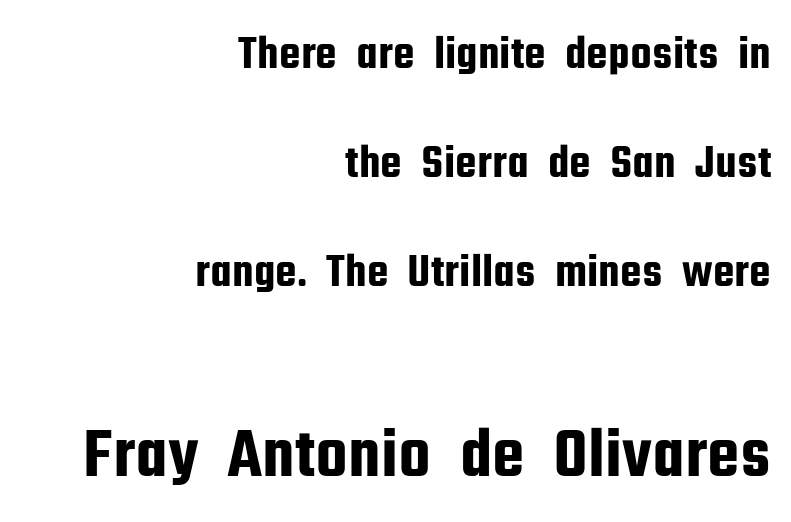
Q: Is the text italic (slanted)? A: No, it is upright.
Q: Is the typeface a serif or a sans-serif typeface? A: Sans-serif.
Q: Is the text underlined? A: No.
Q: How is the paragraph aligned? A: Right-aligned.
Q: Is the spacing between letters normal or unusually wide? A: Normal.
Q: Is the spacing between lines tight, normal or loose? A: Loose.
Q: Which block of text is set in a larger size, the first (top) or the second (bottom)? A: The second (bottom) one.
Q: Width (condensed, normal, or wide)? A: Condensed.
Q: Stroke contrast? A: Low.
Q: x-height? A: Medium.
Q: Monospaced? A: No.
